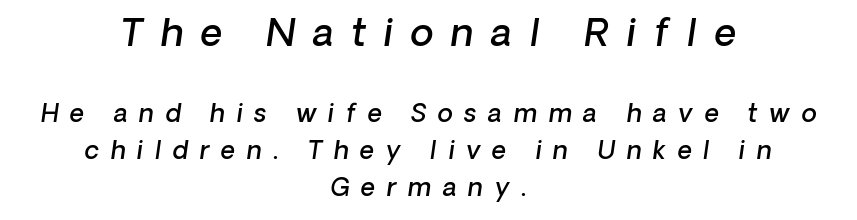
The image shows 38 px semibold sans-serif type; set centered, normal line spacing (1.47x), unusually wide letter spacing (+0.46 em), not underlined; the first (top) block is 1.52x larger; low stroke contrast and a medium x-height.
